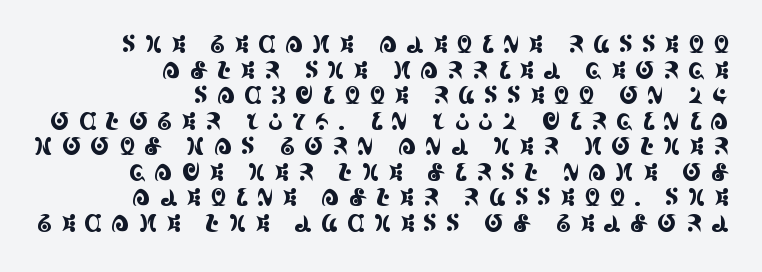
One glance says dense: line gaps are narrower than usual. Each row of text sits above clean, open space. Here the glyphs are tracked loosely, breaking word shapes into spaced letters. The lettering stays uniformly vertical, giving the passage a roman look. Teacher's note: observe the even right margin — that is flush-right alignment.
